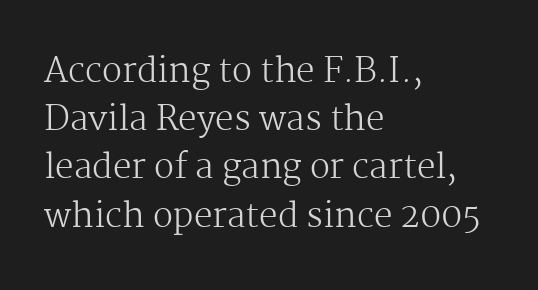
The image shows 33 px regular-weight serif type, upright; set left-aligned, normal line spacing (1.46x), normal letter spacing, not underlined; medium stroke contrast and a medium x-height.
